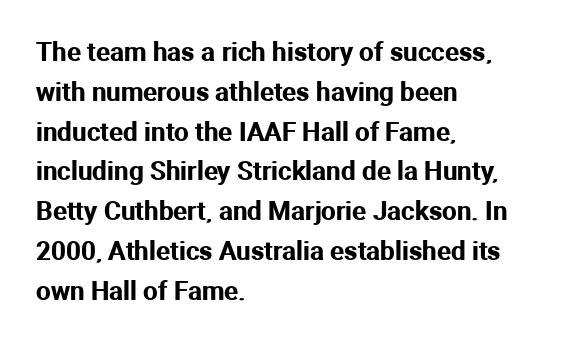
How would I describe the line gaps? Plain and ordinary. Does extra space separate the letters? No, they use regular spacing. These lines stack with their left ends in a neat column. Underlining? Definitely not there. Quick note: not italic, upright.
